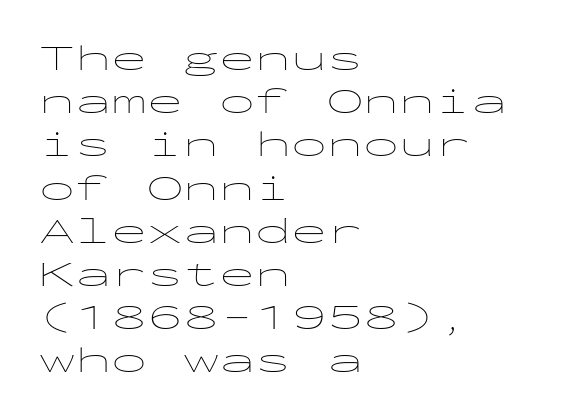
Q: Is the text bold? A: No.
Q: Is the text italic (slanted)? A: No, it is upright.
Q: Is the typeface a serif or a sans-serif typeface? A: Sans-serif.
Q: Is the text underlined? A: No.
Q: How is the paragraph aligned? A: Left-aligned.
Q: Is the spacing between letters normal or unusually wide? A: Normal.
Q: Width (condensed, normal, or wide)? A: Wide.
Q: Stroke contrast? A: Low.
Q: x-height? A: Medium.
Q: Monospaced? A: Yes.
